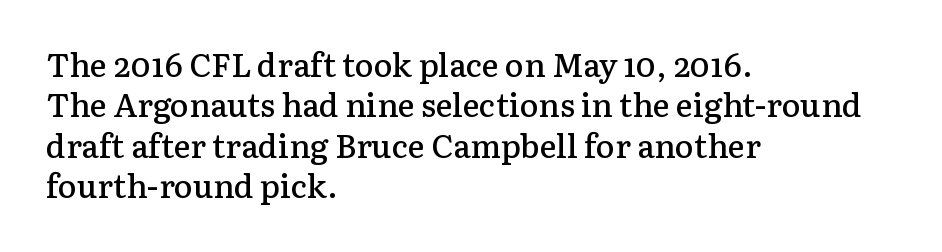
Q: Is the text bold? A: Semi-bold.
Q: Is the text italic (slanted)? A: No, it is upright.
Q: Is the typeface a serif or a sans-serif typeface? A: Serif.
Q: Is the text underlined? A: No.
Q: How is the paragraph aligned? A: Left-aligned.
Q: Is the spacing between letters normal or unusually wide? A: Normal.
Q: Is the spacing between lines tight, normal or loose? A: Normal.
Q: Width (condensed, normal, or wide)? A: Normal.
Q: Stroke contrast? A: Low.
Q: x-height? A: Medium.
Q: Monospaced? A: No.
